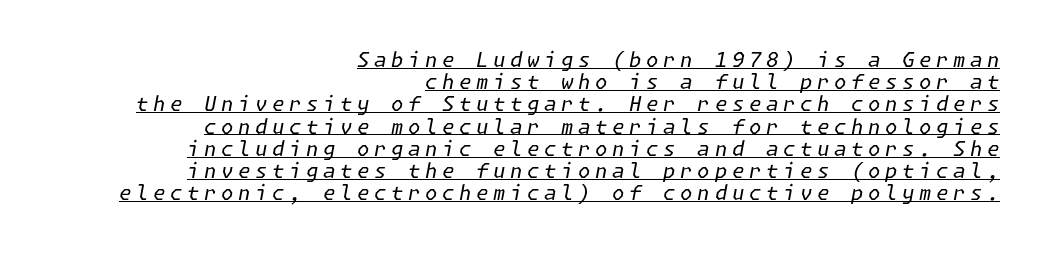
The image shows 20 px text type, italic (leaning right); set right-aligned, tight line spacing (1.11x), unusually wide letter spacing (+0.23 em), underlined.
